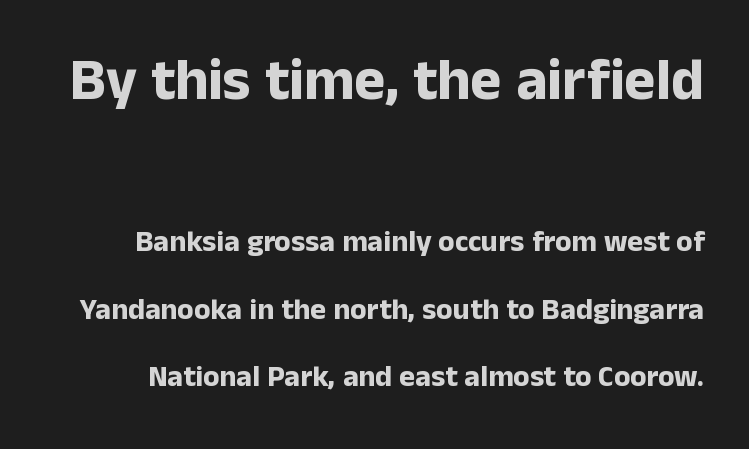
Look at the tracking — it's just the regular setting, nothing added. Strokes here are thick enough to call this a true bold. Each letter's strokes conclude bluntly, with no projecting serifs. This sample has the flowing, uneven cadence of proportional lettering. A student would notice the top passage is typeset larger than what follows.
